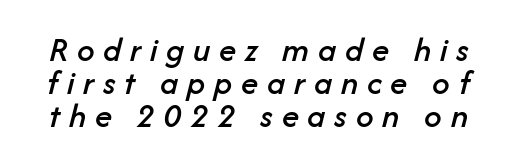
{"italic": "yes", "lean": "right", "slant_degrees": 14, "width": "normal", "stroke_contrast": "low", "x_height": "medium", "monospaced": "no", "underline": "no", "line_spacing": "tight", "line_spacing_ratio": 0.95, "letter_spacing": "wide", "letter_spacing_em": 0.25, "glyph_px": 35}
